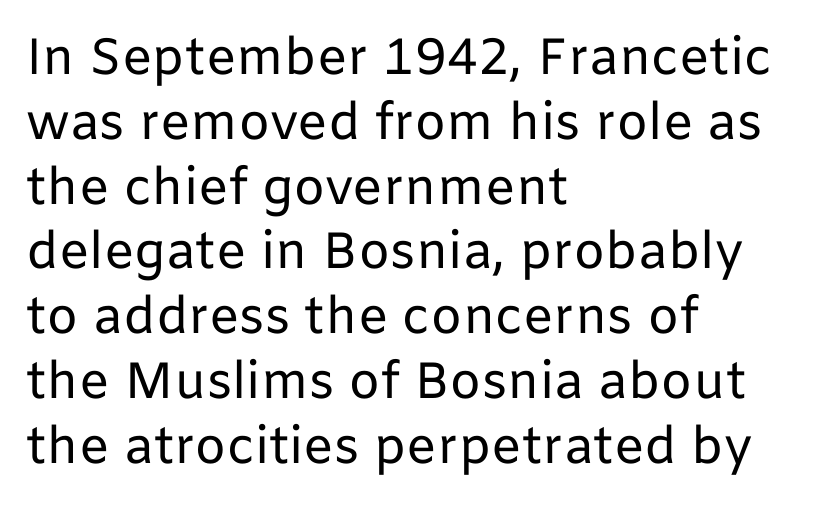
{"serif": "no", "italic": "no", "bold": "no", "weight": "regular", "width": "normal", "stroke_contrast": "low", "x_height": "medium", "monospaced": "no", "underline": "no", "align": "left", "line_spacing": "normal", "line_spacing_ratio": 1.27, "letter_spacing": "normal", "letter_spacing_em": 0.0, "glyph_px": 51}
